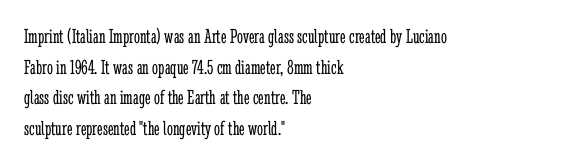
The image shows 21 px text type, upright; set left-aligned, normal line spacing (1.46x), normal letter spacing, not underlined.
